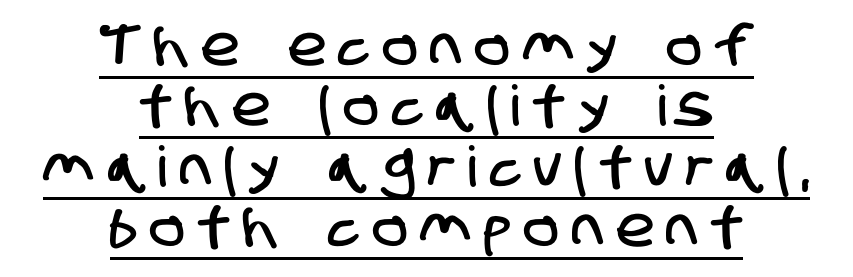
The image shows 56 px condensed sans-serif type; set centered, tight line spacing (1.08x), unusually wide letter spacing (+0.25 em), underlined; low stroke contrast and a large x-height.
